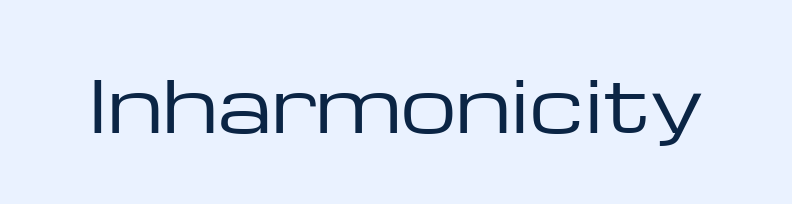
{"serif": "no", "italic": "no", "bold": "no", "weight": "regular", "width": "wide", "stroke_contrast": "low", "x_height": "medium", "monospaced": "no", "underline": "no", "letter_spacing": "normal", "letter_spacing_em": 0.0, "glyph_px": 70}
